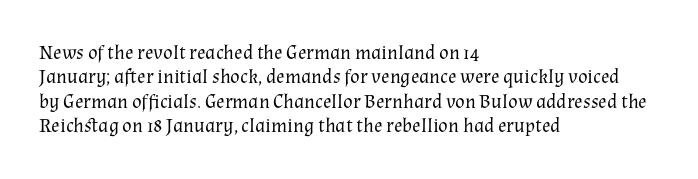
{"italic": "no", "bold": "no", "underline": "no", "align": "left", "line_spacing_ratio": 1.22, "letter_spacing": "normal", "letter_spacing_em": 0.0, "glyph_px": 20}
